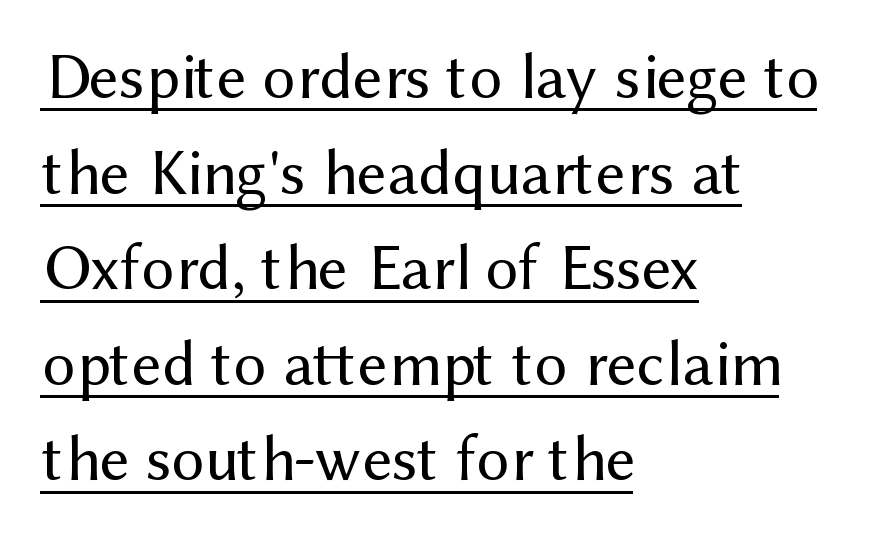
Q: Is the text bold? A: No.
Q: Is the text italic (slanted)? A: No, it is upright.
Q: Is the typeface a serif or a sans-serif typeface? A: Sans-serif.
Q: Is the text underlined? A: Yes.
Q: How is the paragraph aligned? A: Left-aligned.
Q: Is the spacing between letters normal or unusually wide? A: Normal.
Q: Is the spacing between lines tight, normal or loose? A: Normal.
Q: Width (condensed, normal, or wide)? A: Normal.
Q: Stroke contrast? A: Medium.
Q: x-height? A: Medium.
Q: Monospaced? A: No.
